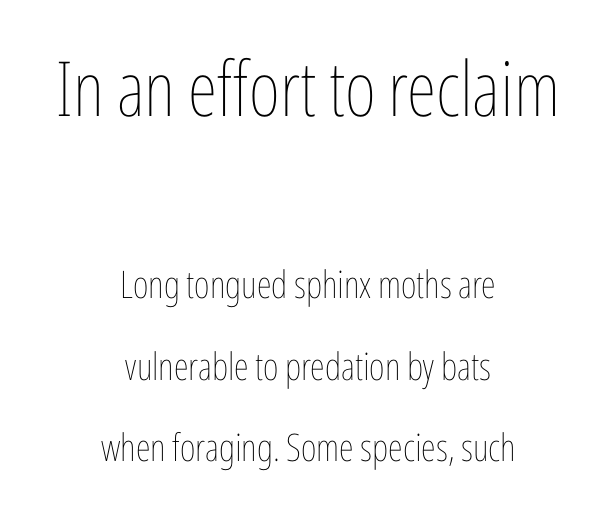
The image shows 76 px thin, condensed type, upright; set centered, loose line spacing (2.14x), normal letter spacing, not underlined; the first (top) block is 2.0x larger; low stroke contrast and a medium x-height.
